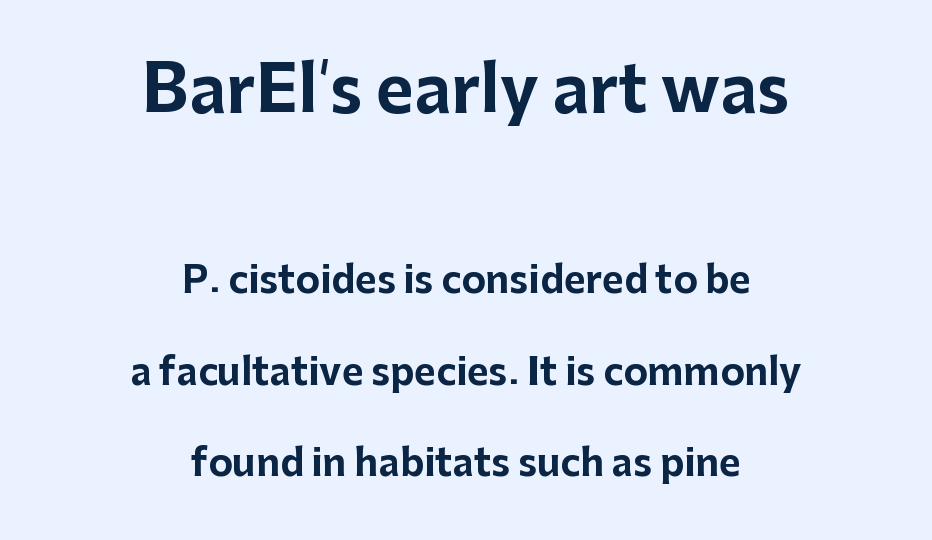
The image shows 64 px bold sans-serif type, upright; set centered, loose line spacing (2.48x), normal letter spacing, not underlined; the first (top) block is 1.73x larger; low stroke contrast and a medium x-height.
